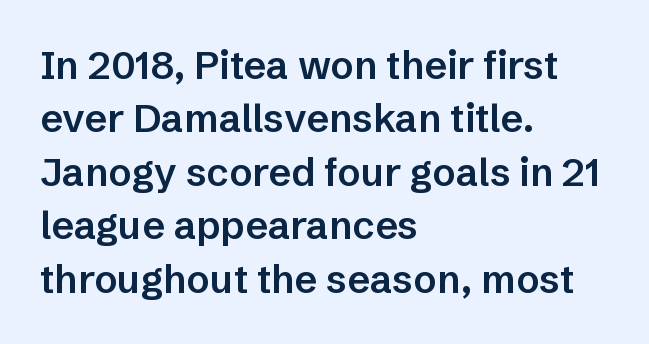
Here the designer chose a conventional face with non-uniform glyph widths. Rows of type keep a routine distance in the vertical direction. Italic: no, the glyphs are upright roman. Notice how the passage keeps a crisp vertical edge on the left only.
